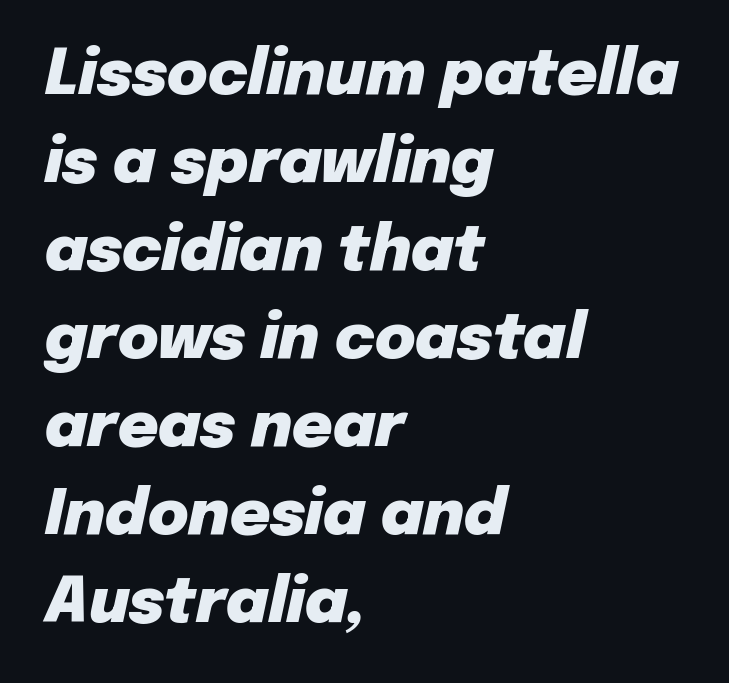
{"italic": "yes", "lean": "right", "slant_degrees": 12, "bold": "yes", "weight": "heavy", "width": "normal", "stroke_contrast": "low", "x_height": "medium", "monospaced": "no", "underline": "no", "align": "left", "line_spacing": "normal", "line_spacing_ratio": 1.42, "letter_spacing": "normal", "letter_spacing_em": 0.0, "glyph_px": 62}
